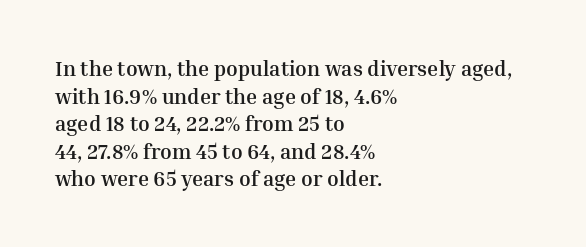
Q: Is the text bold? A: Yes.
Q: Is the text italic (slanted)? A: No, it is upright.
Q: Is the text underlined? A: No.
Q: How is the paragraph aligned? A: Left-aligned.
Q: Is the spacing between letters normal or unusually wide? A: Normal.
Q: Is the spacing between lines tight, normal or loose? A: Normal.
